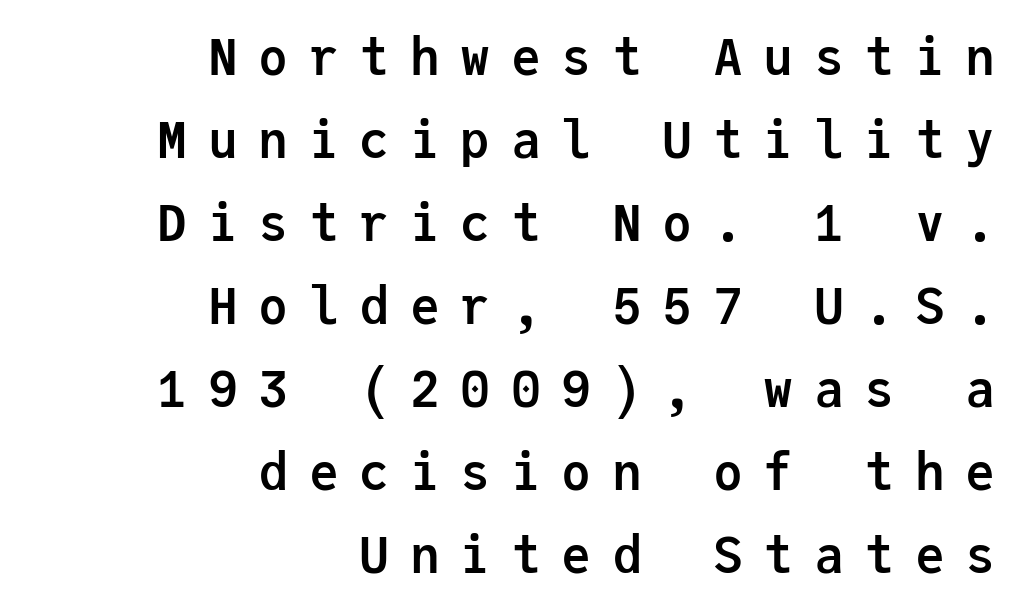
Q: Is the text bold? A: Yes.
Q: Is the text italic (slanted)? A: No, it is upright.
Q: Is the typeface a serif or a sans-serif typeface? A: Sans-serif.
Q: Is the text underlined? A: No.
Q: How is the paragraph aligned? A: Right-aligned.
Q: Is the spacing between letters normal or unusually wide? A: Unusually wide.
Q: Is the spacing between lines tight, normal or loose? A: Normal.
Q: Width (condensed, normal, or wide)? A: Normal.
Q: Stroke contrast? A: Low.
Q: x-height? A: Medium.
Q: Monospaced? A: Yes.
